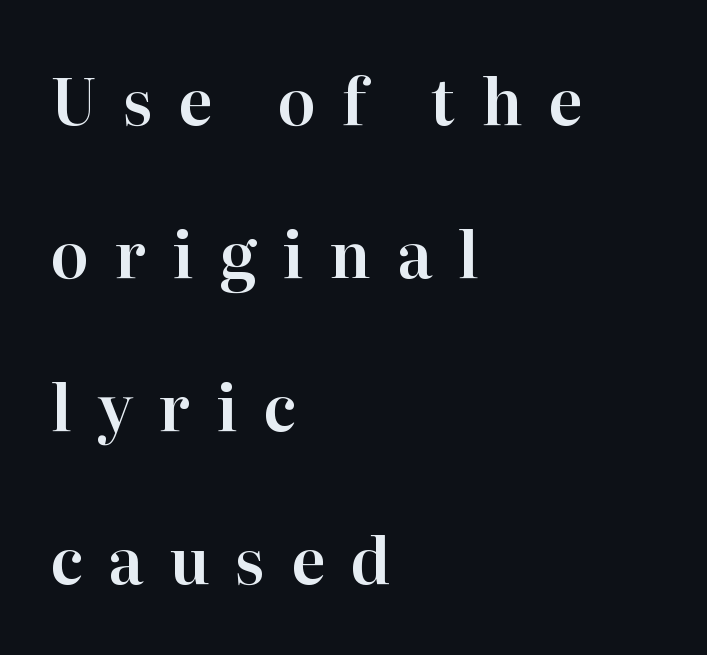
Q: Is the text italic (slanted)? A: No, it is upright.
Q: Is the typeface a serif or a sans-serif typeface? A: Serif.
Q: Is the text underlined? A: No.
Q: How is the paragraph aligned? A: Left-aligned.
Q: Is the spacing between letters normal or unusually wide? A: Unusually wide.
Q: Is the spacing between lines tight, normal or loose? A: Loose.
Q: Width (condensed, normal, or wide)? A: Normal.
Q: Stroke contrast? A: High.
Q: x-height? A: Medium.
Q: Monospaced? A: No.
